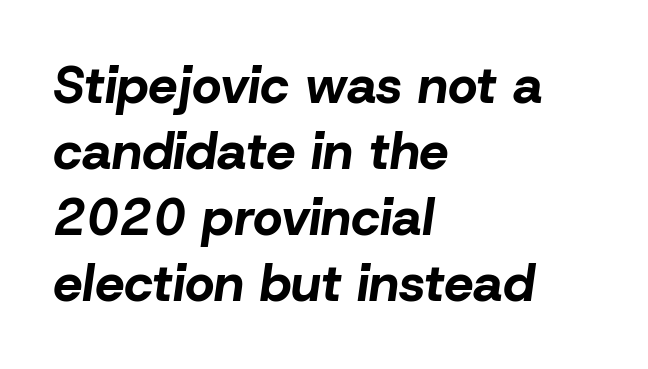
The image shows 52 px bold type, italic (leaning right); set left-aligned, normal line spacing (1.27x), normal letter spacing, not underlined; low stroke contrast and a medium x-height.
